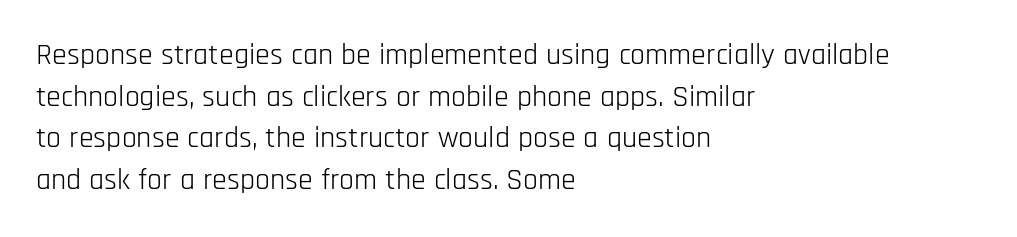
{"serif": "no", "italic": "no", "bold": "no", "weight": "light", "width": "condensed", "stroke_contrast": "low", "x_height": "large", "monospaced": "no", "underline": "no", "align": "left", "line_spacing": "normal", "line_spacing_ratio": 1.39, "letter_spacing": "normal", "letter_spacing_em": 0.0, "glyph_px": 30}
